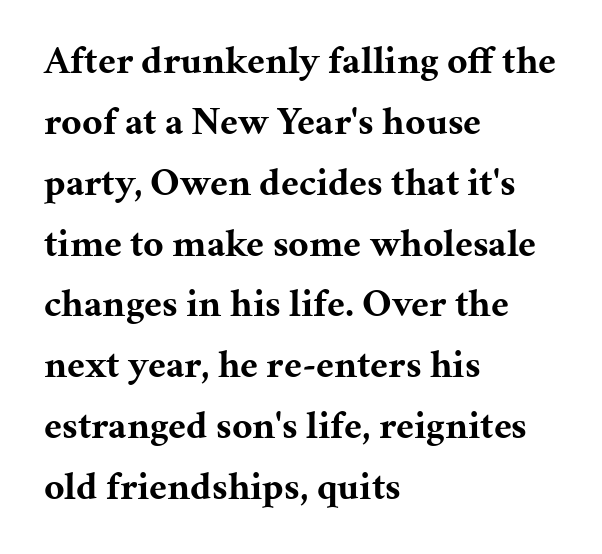
The space directly below the letters is spotless. Normally led — the rows are evenly, conventionally spaced. Proportional: the letters do not fall into vertical columns. This rendering employs a face with finishing strokes, i.e., a serif.
